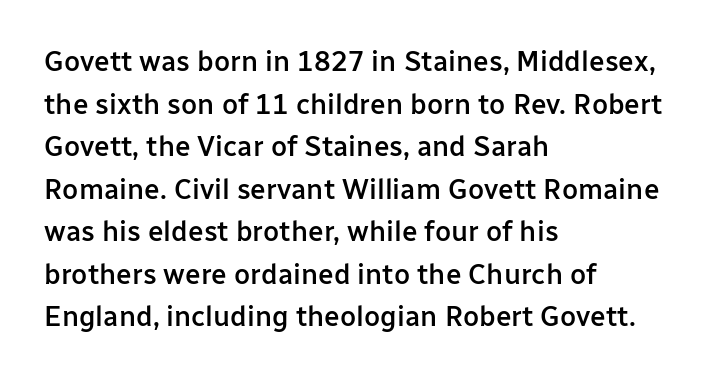
The image shows 28 px semibold sans-serif type, upright; set left-aligned, normal line spacing (1.52x), normal letter spacing, not underlined; low stroke contrast and a medium x-height.
